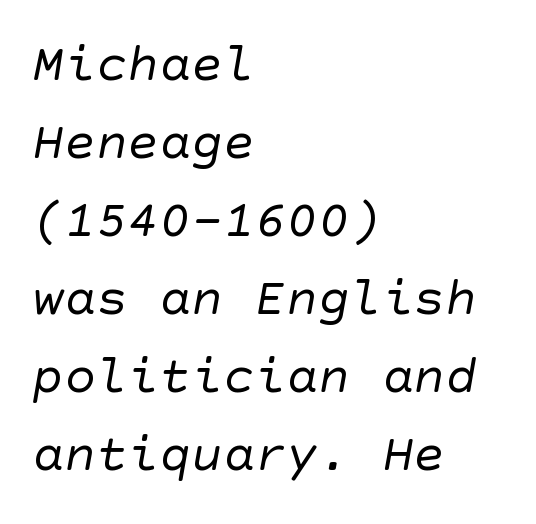
Q: Is the text bold? A: No.
Q: Is the typeface a serif or a sans-serif typeface? A: Sans-serif.
Q: Is the text underlined? A: No.
Q: How is the paragraph aligned? A: Left-aligned.
Q: Is the spacing between letters normal or unusually wide? A: Normal.
Q: Is the spacing between lines tight, normal or loose? A: Normal.
Q: Width (condensed, normal, or wide)? A: Normal.
Q: Stroke contrast? A: Low.
Q: x-height? A: Large.
